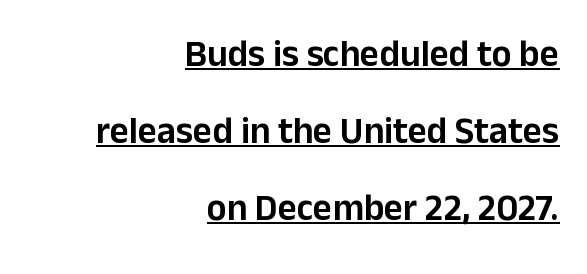
Right-aligned paragraph, ragged on the left. Every word sits above its own underline. Varying glyph widths throughout — classic text-font behaviour. If you measured baseline to baseline, you'd find a long distance.
